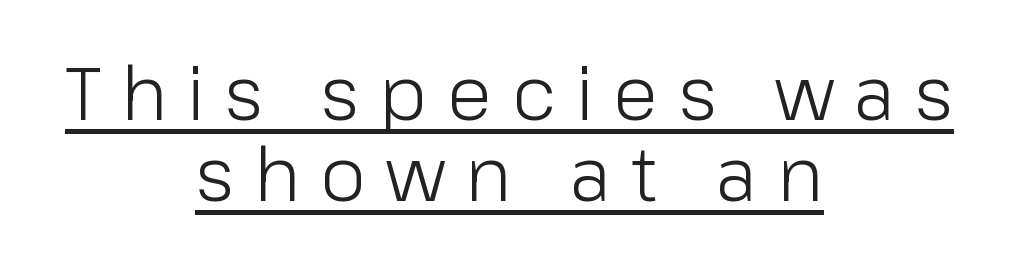
Q: Is the text bold? A: No.
Q: Is the text italic (slanted)? A: No, it is upright.
Q: Is the typeface a serif or a sans-serif typeface? A: Sans-serif.
Q: Is the text underlined? A: Yes.
Q: How is the paragraph aligned? A: Centered.
Q: Is the spacing between letters normal or unusually wide? A: Unusually wide.
Q: Is the spacing between lines tight, normal or loose? A: Tight.
Q: Width (condensed, normal, or wide)? A: Normal.
Q: Stroke contrast? A: Low.
Q: x-height? A: Medium.
Q: Monospaced? A: No.
